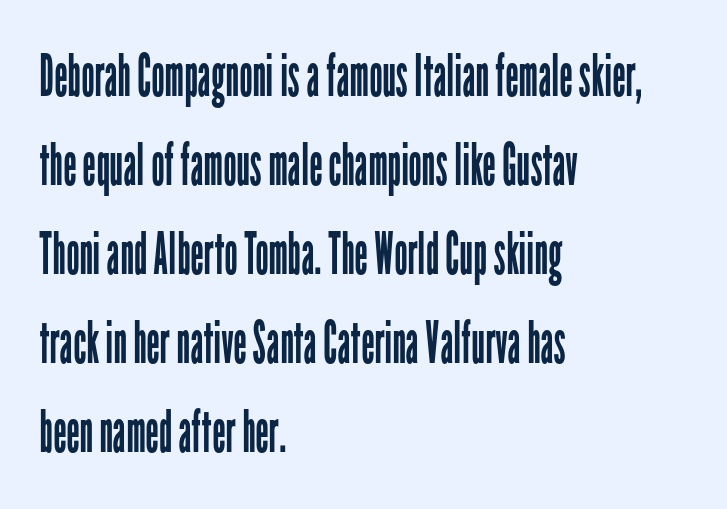
Q: Is the text bold? A: No.
Q: Is the text italic (slanted)? A: No, it is upright.
Q: Is the typeface a serif or a sans-serif typeface? A: Sans-serif.
Q: Is the text underlined? A: No.
Q: How is the paragraph aligned? A: Left-aligned.
Q: Is the spacing between letters normal or unusually wide? A: Normal.
Q: Is the spacing between lines tight, normal or loose? A: Normal.
Q: Width (condensed, normal, or wide)? A: Condensed.
Q: Stroke contrast? A: Low.
Q: x-height? A: Medium.
Q: Monospaced? A: No.
